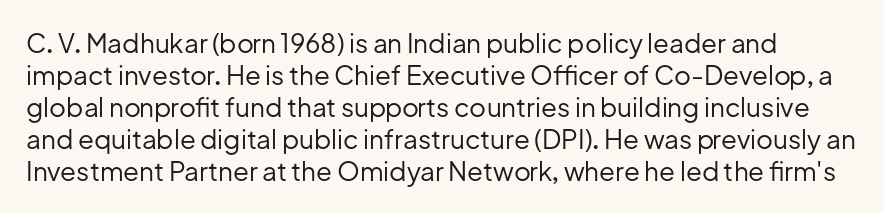
Q: Is the text bold? A: No.
Q: Is the text italic (slanted)? A: No, it is upright.
Q: Is the text underlined? A: No.
Q: Is the spacing between letters normal or unusually wide? A: Normal.
